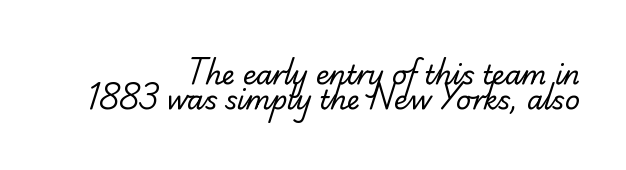
Q: Is the text bold? A: No.
Q: Is the text underlined? A: No.
Q: How is the paragraph aligned? A: Right-aligned.
Q: Is the spacing between letters normal or unusually wide? A: Normal.
Q: Is the spacing between lines tight, normal or loose? A: Tight.
